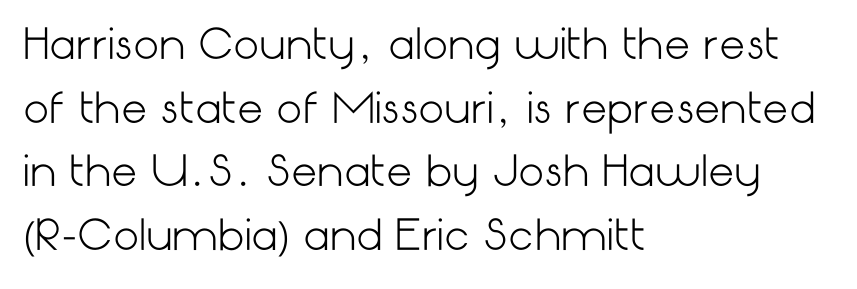
The strokes are not fattened; the text isn't bold. Quick note: interline space is typical. Left-aligned paragraph, ragged on the right. Look at the bottom of the vertical strokes: they stop flat, with no serifs. Glance below the letters and you will spot only blank space.
